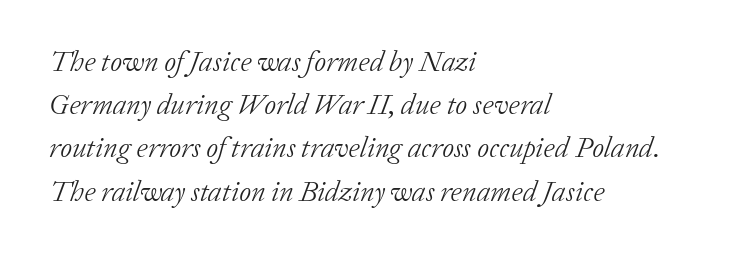
The image shows 29 px light serif type, italic (leaning right); set left-aligned, normal line spacing (1.49x), normal letter spacing, not underlined; low stroke contrast and a medium x-height.
